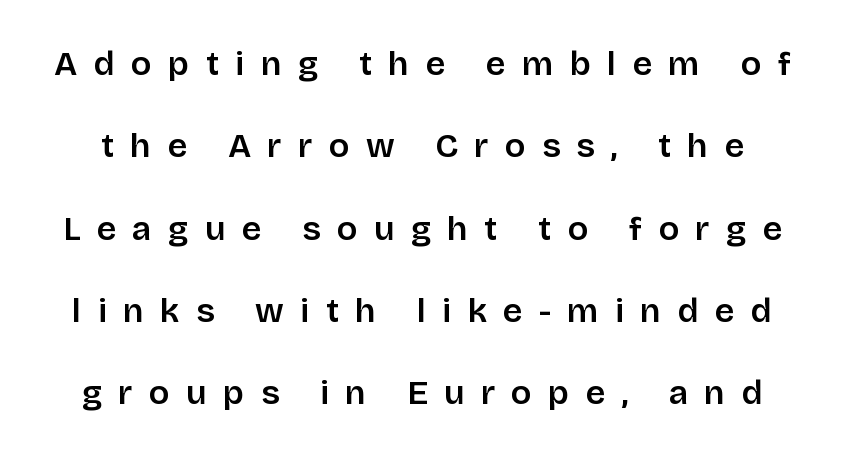
Any mark beneath the type? The region is blank. Grotesque or geometric, the face here clearly has no serifs. These lines are rendered in a variable-pitch font. Stems and bowls a touch heavier than normal — semibold.
